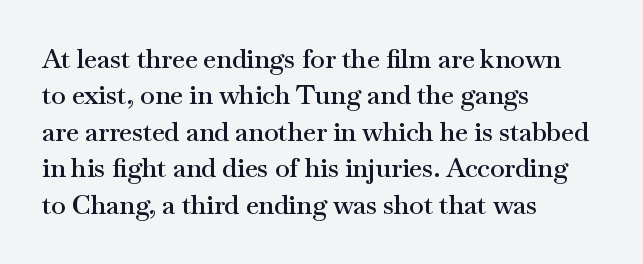
Q: Is the text bold? A: Semi-bold.
Q: Is the text italic (slanted)? A: No, it is upright.
Q: Is the text underlined? A: No.
Q: How is the paragraph aligned? A: Left-aligned.
Q: Is the spacing between letters normal or unusually wide? A: Normal.
Q: Is the spacing between lines tight, normal or loose? A: Normal.
